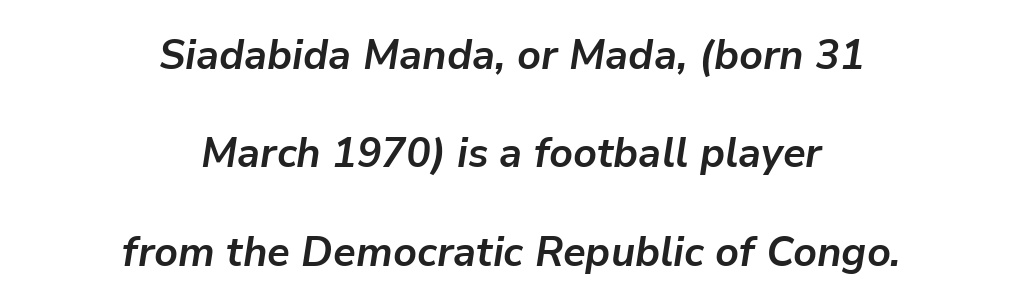
{"italic": "yes", "lean": "right", "slant_degrees": 9, "bold": "yes", "weight": "bold", "width": "normal", "stroke_contrast": "low", "x_height": "medium", "monospaced": "no", "underline": "no", "align": "center", "line_spacing": "loose", "line_spacing_ratio": 2.4, "letter_spacing": "normal", "letter_spacing_em": 0.0, "glyph_px": 41}
